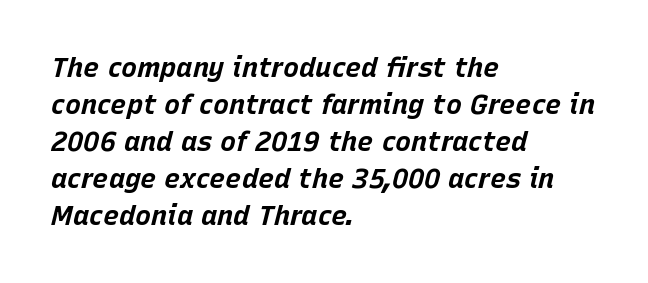
The image shows 27 px bold type, italic (leaning right); set left-aligned, normal line spacing (1.37x), normal letter spacing, not underlined.
